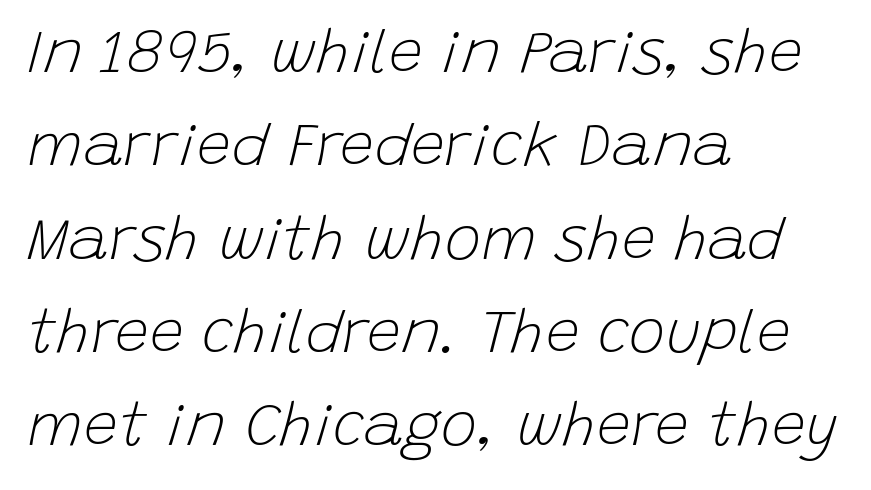
{"italic": "yes", "lean": "right", "slant_degrees": 15, "bold": "no", "weight": "light", "width": "normal", "stroke_contrast": "low", "x_height": "large", "monospaced": "no", "underline": "no", "align": "left", "line_spacing": "normal", "line_spacing_ratio": 1.53, "letter_spacing": "normal", "letter_spacing_em": 0.0, "glyph_px": 61}
